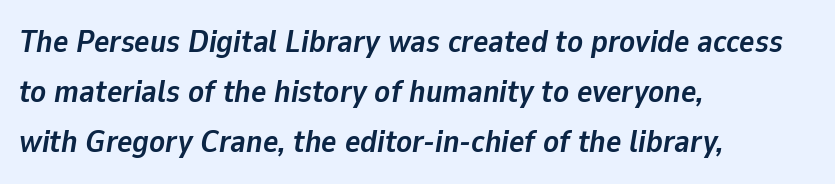
The image shows 32 px semibold type, italic (leaning right); set left-aligned, normal line spacing (1.57x), normal letter spacing, not underlined; low stroke contrast and a medium x-height.
